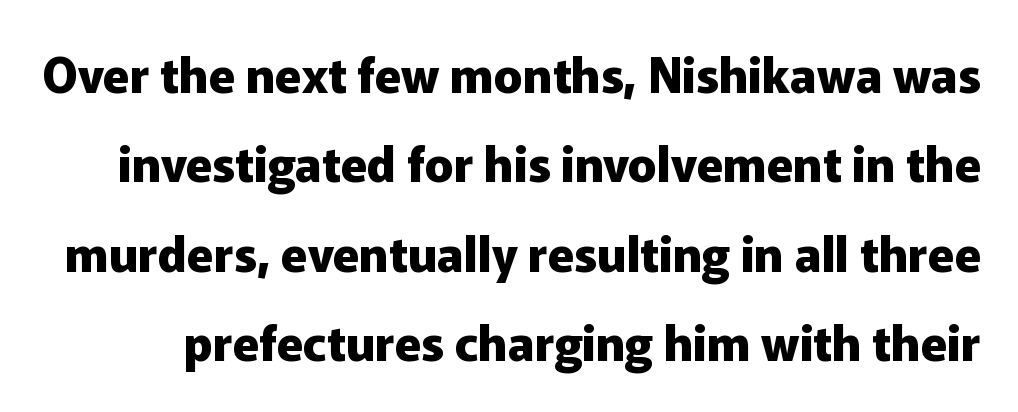
Q: Is the text bold? A: Yes.
Q: Is the text italic (slanted)? A: No, it is upright.
Q: Is the typeface a serif or a sans-serif typeface? A: Sans-serif.
Q: Is the text underlined? A: No.
Q: Is the spacing between letters normal or unusually wide? A: Normal.
Q: Width (condensed, normal, or wide)? A: Normal.
Q: Stroke contrast? A: Low.
Q: x-height? A: Medium.
Q: Monospaced? A: No.
